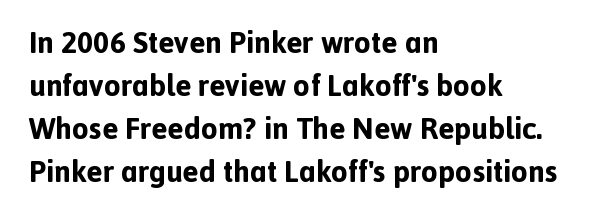
The rows are spaced the way most documents space them. Underline: absent. Vertical strokes here are truly vertical. Every row of glyphs begins at an identical x-position on the left. Glyph-to-glyph distance matches everyday printed text. These words are printed bold, with thick strokes throughout.
